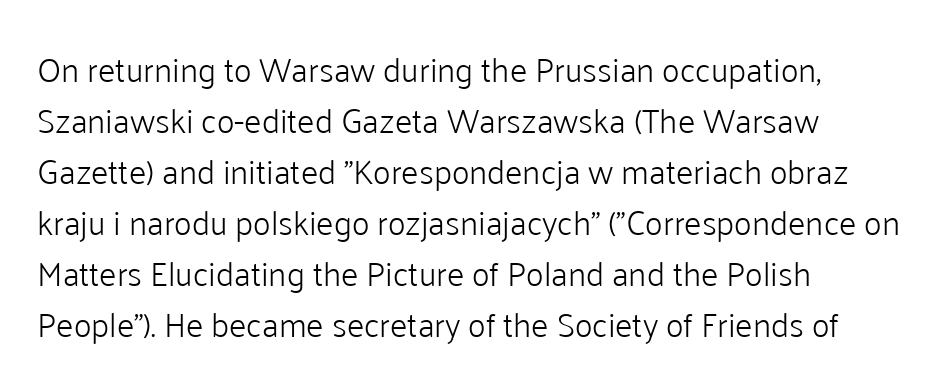
Q: Is the text bold? A: No.
Q: Is the text italic (slanted)? A: No, it is upright.
Q: Is the typeface a serif or a sans-serif typeface? A: Sans-serif.
Q: Is the text underlined? A: No.
Q: How is the paragraph aligned? A: Left-aligned.
Q: Is the spacing between letters normal or unusually wide? A: Normal.
Q: Is the spacing between lines tight, normal or loose? A: Normal.
Q: Width (condensed, normal, or wide)? A: Normal.
Q: Stroke contrast? A: Low.
Q: x-height? A: Medium.
Q: Monospaced? A: No.
